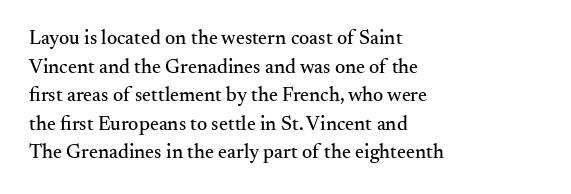
Every character sits straight up, as roman type does. The glyphs are unaccompanied by any horizontal stroke below them. Normally led — the rows are evenly, conventionally spaced. If you drew a ruler down the left edge, every line would touch it. The type is set solid horizontally, with unmodified tracking.
